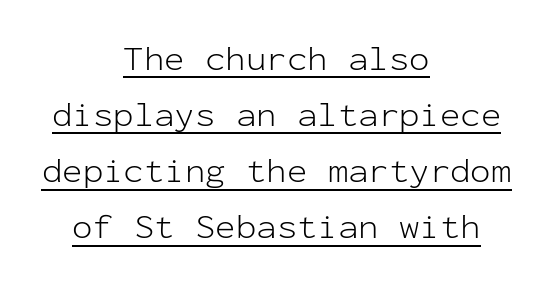
The image shows 34 px light sans-serif type, upright, monospaced; set centered, normal line spacing (1.65x), normal letter spacing, underlined; low stroke contrast and a medium x-height.
